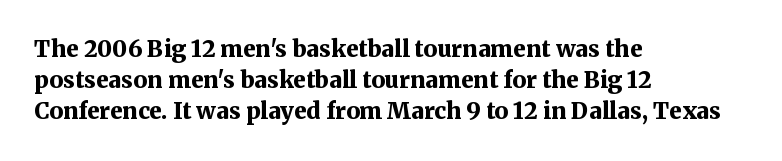
Caption: bold face, heavy strokes. Compared with typical body copy, the letter spacing here is the same. Line starts are locked; line ends wander. The axis of the letterforms is exactly vertical.
